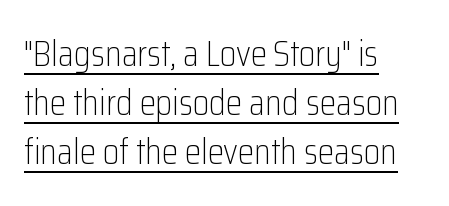
The image shows 37 px light, condensed sans-serif type, upright; set left-aligned, normal line spacing (1.33x), normal letter spacing, underlined; low stroke contrast and a medium x-height.
